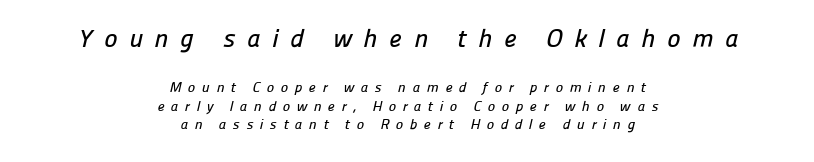
{"underline": "no", "align": "center", "line_spacing": "normal", "line_spacing_ratio": 1.33, "letter_spacing": "wide", "letter_spacing_em": 0.47, "larger_block": "first", "size_ratio": 1.79, "glyph_px": 25}
